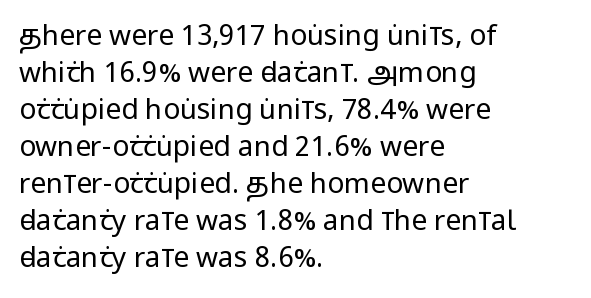
The image shows 28 px regular-weight, condensed sans-serif type, upright; set left-aligned, normal line spacing (1.32x), normal letter spacing, not underlined; low stroke contrast and a large x-height.
